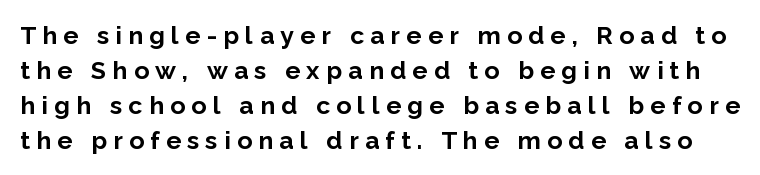
Q: Is the text bold? A: Yes.
Q: Is the text italic (slanted)? A: No, it is upright.
Q: Is the text underlined? A: No.
Q: Is the spacing between letters normal or unusually wide? A: Unusually wide.
Q: Is the spacing between lines tight, normal or loose? A: Normal.
